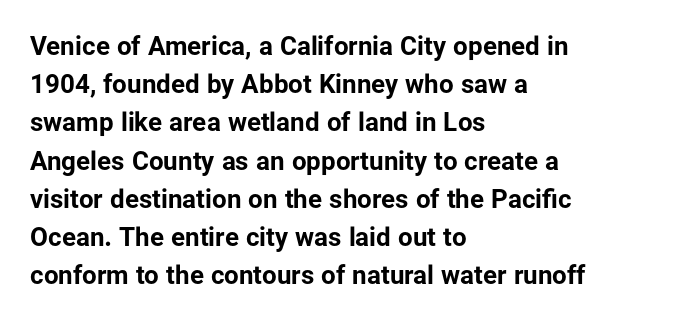
{"italic": "no", "bold": "yes", "underline": "no", "align": "left", "line_spacing": "normal", "line_spacing_ratio": 1.47, "letter_spacing": "normal", "letter_spacing_em": 0.0, "glyph_px": 26}
